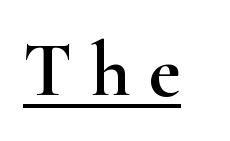
Q: Is the text italic (slanted)? A: No, it is upright.
Q: Is the typeface a serif or a sans-serif typeface? A: Serif.
Q: Is the text underlined? A: Yes.
Q: Is the spacing between letters normal or unusually wide? A: Unusually wide.
Q: Width (condensed, normal, or wide)? A: Wide.
Q: Stroke contrast? A: High.
Q: x-height? A: Small.
Q: Monospaced? A: No.
